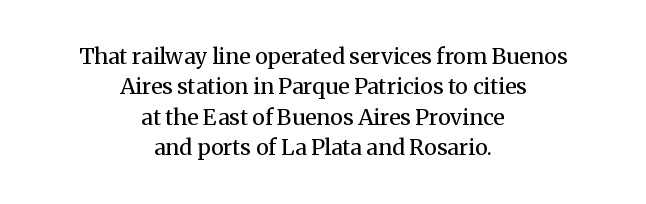
The image shows 22 px text type, upright; set centered, normal line spacing (1.38x), normal letter spacing, not underlined.
